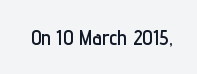
Every character sits straight up, as roman type does. The string is rendered with underlining switched off. Students, note that the glyphs here touch the page at normal intervals.
